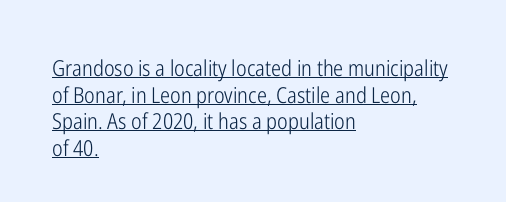
{"italic": "no", "bold": "no", "underline": "yes", "align": "left", "line_spacing_ratio": 1.21, "letter_spacing": "normal", "letter_spacing_em": 0.0, "glyph_px": 22}
